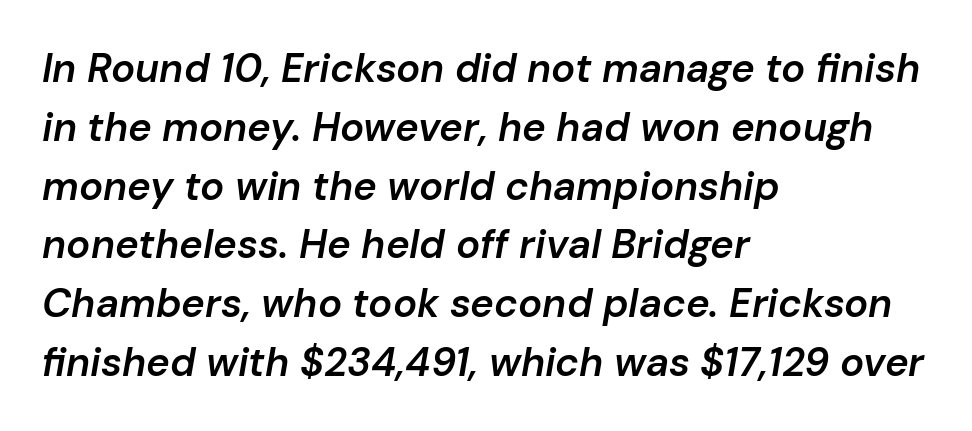
The image shows 40 px semibold type, italic (leaning right); set left-aligned, normal line spacing (1.47x), normal letter spacing, not underlined; low stroke contrast and a medium x-height.
